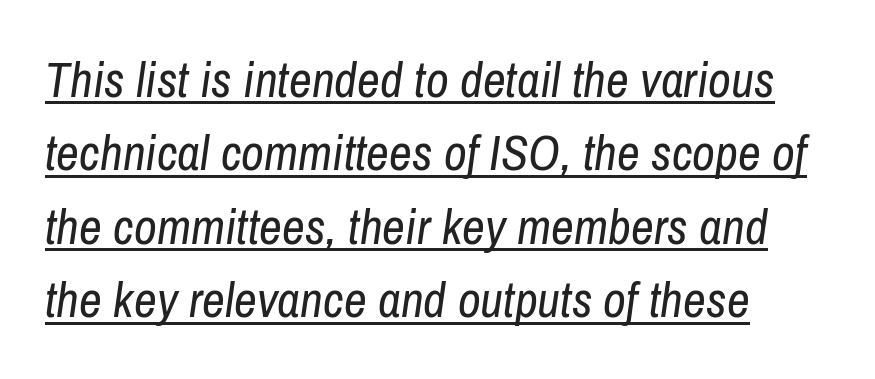
Q: Is the text bold? A: No.
Q: Is the text italic (slanted)? A: Yes, it leans right by about 8 degrees.
Q: Is the text underlined? A: Yes.
Q: How is the paragraph aligned? A: Left-aligned.
Q: Is the spacing between letters normal or unusually wide? A: Normal.
Q: Is the spacing between lines tight, normal or loose? A: Normal.
Q: Width (condensed, normal, or wide)? A: Condensed.
Q: Stroke contrast? A: Low.
Q: x-height? A: Medium.
Q: Monospaced? A: No.
